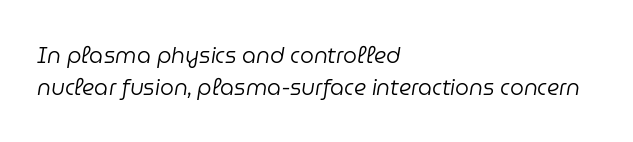
{"italic": "yes", "lean": "right", "slant_degrees": 9, "bold": "no", "underline": "no", "align": "left", "line_spacing": "normal", "line_spacing_ratio": 1.44, "letter_spacing": "normal", "letter_spacing_em": 0.0, "glyph_px": 22}
